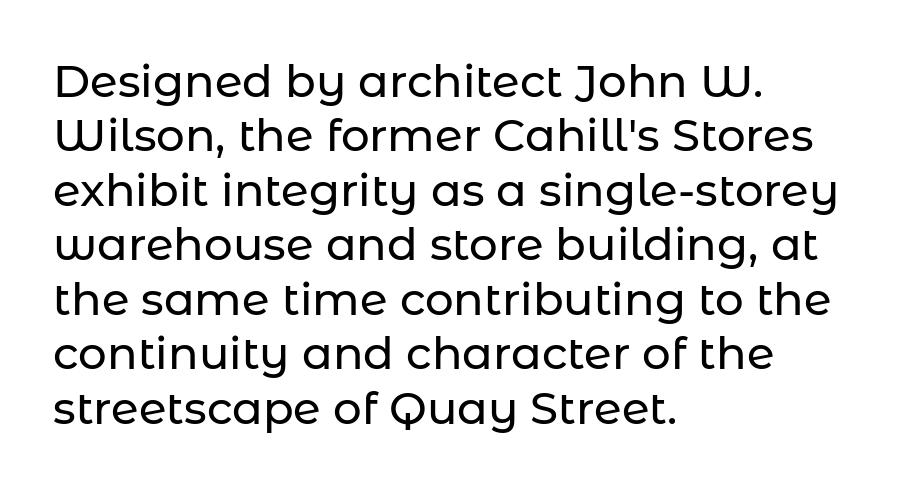
The image shows 45 px sans-serif type, upright; set left-aligned, line spacing 1.21x, normal letter spacing, not underlined; low stroke contrast and a medium x-height.
